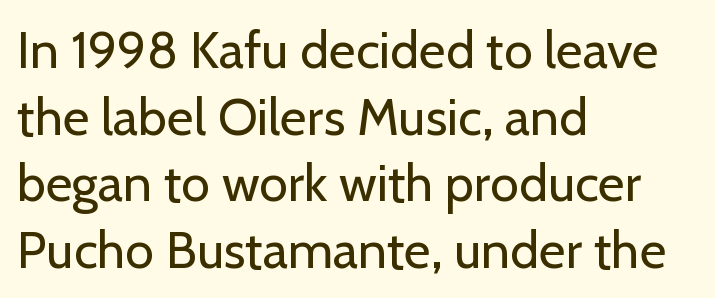
Q: Is the text bold? A: No.
Q: Is the text italic (slanted)? A: No, it is upright.
Q: Is the typeface a serif or a sans-serif typeface? A: Sans-serif.
Q: Is the text underlined? A: No.
Q: How is the paragraph aligned? A: Left-aligned.
Q: Is the spacing between letters normal or unusually wide? A: Normal.
Q: Is the spacing between lines tight, normal or loose? A: Normal.
Q: Width (condensed, normal, or wide)? A: Normal.
Q: Stroke contrast? A: Low.
Q: x-height? A: Medium.
Q: Monospaced? A: No.
